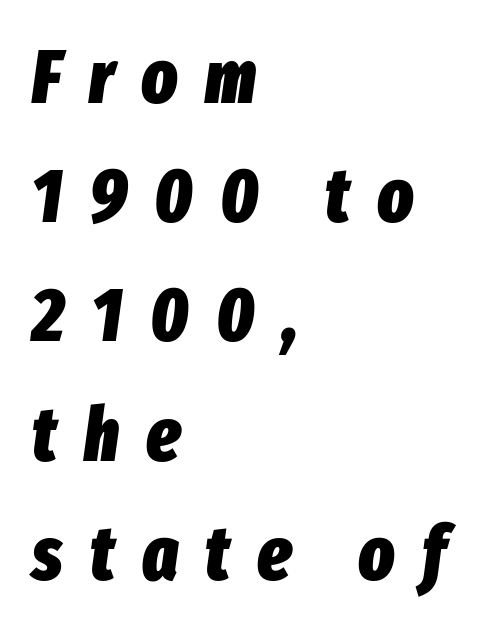
Q: Is the text bold? A: Yes.
Q: Is the text italic (slanted)? A: Yes, it leans right by about 8 degrees.
Q: Is the text underlined? A: No.
Q: How is the paragraph aligned? A: Left-aligned.
Q: Is the spacing between letters normal or unusually wide? A: Unusually wide.
Q: Is the spacing between lines tight, normal or loose? A: Normal.
Q: Width (condensed, normal, or wide)? A: Condensed.
Q: Stroke contrast? A: Low.
Q: x-height? A: Medium.
Q: Monospaced? A: No.
